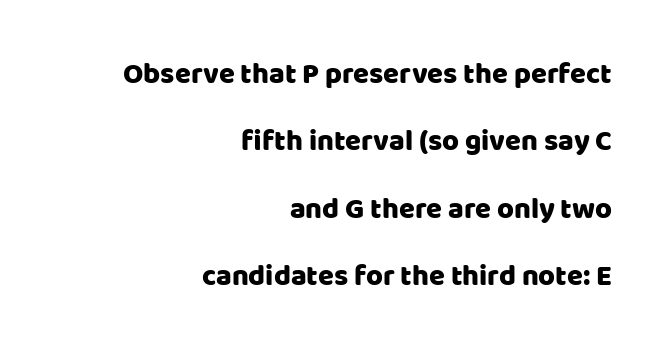
The image shows 29 px sans-serif type, upright; set right-aligned, loose line spacing (2.32x), normal letter spacing, not underlined; low stroke contrast and a large x-height.
